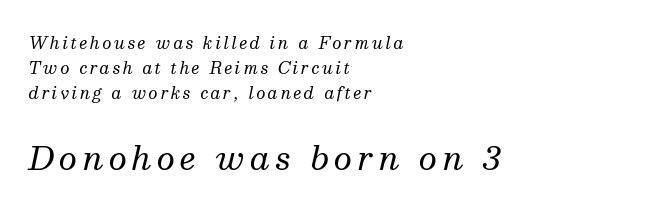
Q: Is the text bold? A: No.
Q: Is the text italic (slanted)? A: Yes, it leans right by about 13 degrees.
Q: Is the typeface a serif or a sans-serif typeface? A: Serif.
Q: Is the text underlined? A: No.
Q: How is the paragraph aligned? A: Left-aligned.
Q: Is the spacing between lines tight, normal or loose? A: Normal.
Q: Which block of text is set in a larger size, the first (top) or the second (bottom)? A: The second (bottom) one.
Q: Width (condensed, normal, or wide)? A: Normal.
Q: Stroke contrast? A: Medium.
Q: x-height? A: Medium.
Q: Monospaced? A: No.
